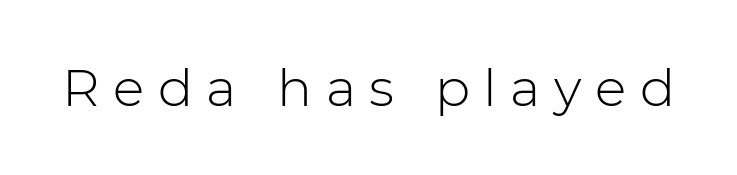
{"serif": "no", "italic": "no", "bold": "no", "weight": "light", "width": "normal", "stroke_contrast": "low", "x_height": "medium", "monospaced": "no", "underline": "no", "letter_spacing": "wide", "letter_spacing_em": 0.26, "glyph_px": 52}
